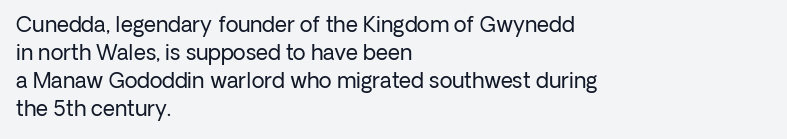
Q: Is the text bold? A: No.
Q: Is the text italic (slanted)? A: No, it is upright.
Q: Is the text underlined? A: No.
Q: How is the paragraph aligned? A: Left-aligned.
Q: Is the spacing between letters normal or unusually wide? A: Normal.
Q: Is the spacing between lines tight, normal or loose? A: Normal.
